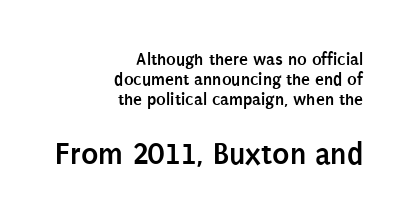
The image shows 32 px semibold, condensed sans-serif type, upright; set right-aligned, tight line spacing (1.11x), normal letter spacing, not underlined; the second (bottom) block is 1.78x larger; low stroke contrast and a large x-height.
